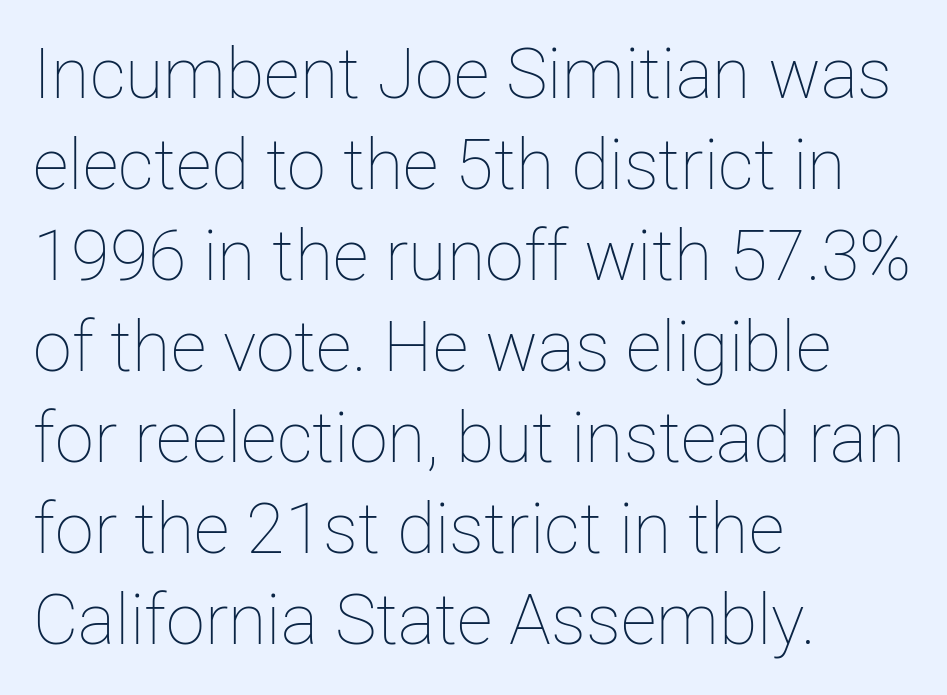
{"italic": "no", "bold": "no", "weight": "thin", "width": "normal", "stroke_contrast": "low", "x_height": "medium", "monospaced": "no", "underline": "no", "align": "left", "line_spacing": "normal", "line_spacing_ratio": 1.3, "letter_spacing": "normal", "letter_spacing_em": 0.0, "glyph_px": 70}
